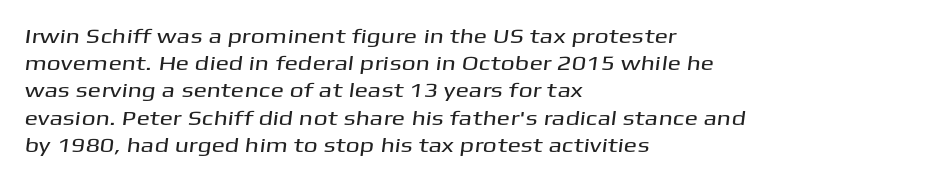
Q: Is the text underlined? A: No.
Q: How is the paragraph aligned? A: Left-aligned.
Q: Is the spacing between letters normal or unusually wide? A: Normal.
Q: Is the spacing between lines tight, normal or loose? A: Normal.
